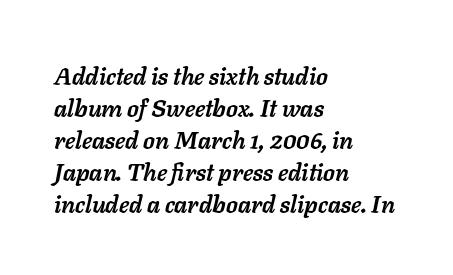
Q: Is the text bold? A: Yes.
Q: Is the text italic (slanted)? A: Yes, it leans right by about 11 degrees.
Q: Is the text underlined? A: No.
Q: How is the paragraph aligned? A: Left-aligned.
Q: Is the spacing between letters normal or unusually wide? A: Normal.
Q: Is the spacing between lines tight, normal or loose? A: Normal.
